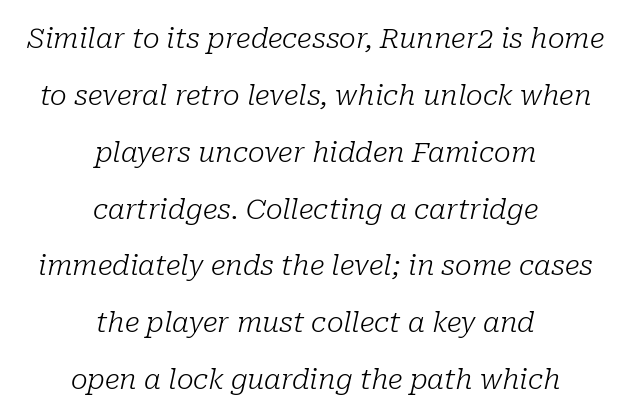
The image shows 28 px light serif type, italic (leaning right); set centered, loose line spacing (2.03x), normal letter spacing, not underlined; low stroke contrast and a medium x-height.
